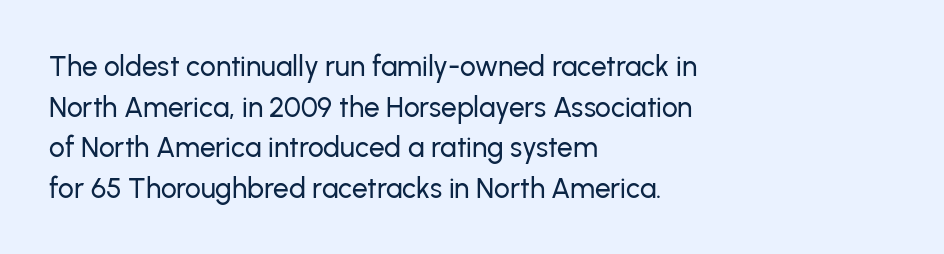
The rendering uses natural spacing where letterforms have individual widths. These lines were composed using upright roman letters. Observe the ordinary spacing: letters are neighbours, not strangers. The block of text has a typical density, with ordinary space between rows. Unlike a traditional serif, this face leaves its strokes unadorned. Honestly, there is no underline to notice here at all.
